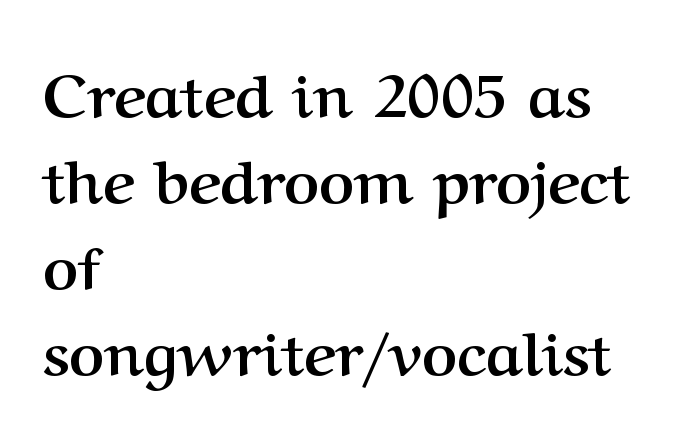
The face used here is proportionally spaced, like ordinary book or web type. Standard letterfit; no display-style spreading of the glyphs. Strong, thick strokes mark this as bold type. I'd call this a serif setting — the letters wear small feet.
